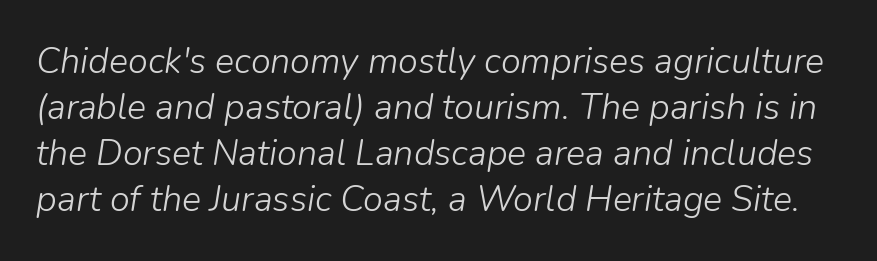
The image shows 36 px light type, italic (leaning right); set normal line spacing (1.28x), normal letter spacing, not underlined; low stroke contrast and a medium x-height.
